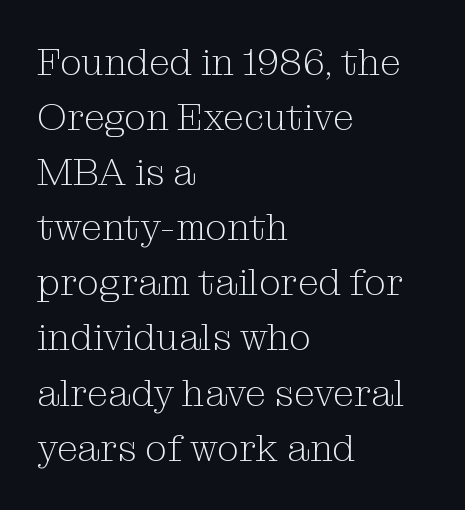
The image shows 38 px light serif type, upright; set left-aligned, normal line spacing (1.45x), normal letter spacing, not underlined; medium stroke contrast and a medium x-height.
